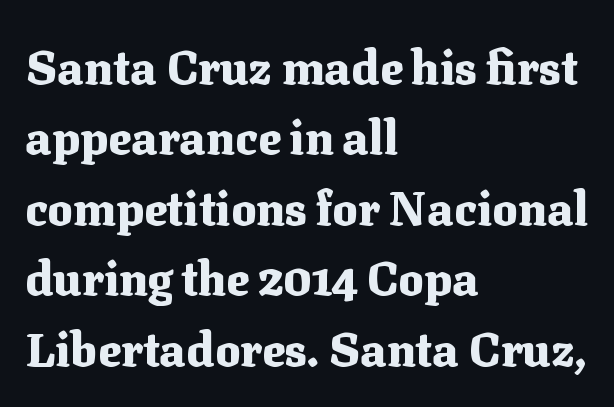
The image shows 47 px heavy serif type, upright; set left-aligned, normal line spacing (1.5x), normal letter spacing, not underlined; medium stroke contrast and a medium x-height.
